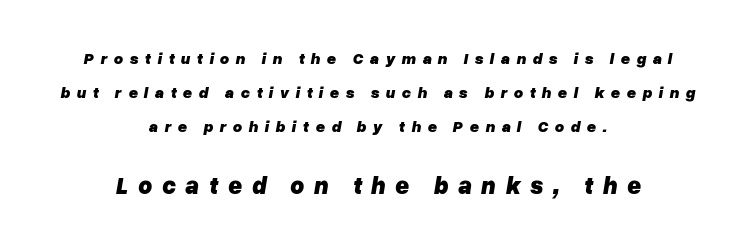
Q: Is the text bold? A: Yes.
Q: Is the text italic (slanted)? A: Yes, it leans right by about 10 degrees.
Q: Is the text underlined? A: No.
Q: How is the paragraph aligned? A: Centered.
Q: Is the spacing between letters normal or unusually wide? A: Unusually wide.
Q: Is the spacing between lines tight, normal or loose? A: Loose.
Q: Which block of text is set in a larger size, the first (top) or the second (bottom)? A: The second (bottom) one.
